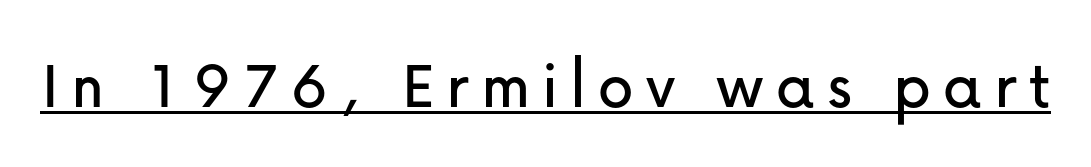
Q: Is the text italic (slanted)? A: No, it is upright.
Q: Is the typeface a serif or a sans-serif typeface? A: Sans-serif.
Q: Is the text underlined? A: Yes.
Q: Width (condensed, normal, or wide)? A: Normal.
Q: Stroke contrast? A: Low.
Q: x-height? A: Medium.
Q: Monospaced? A: No.
